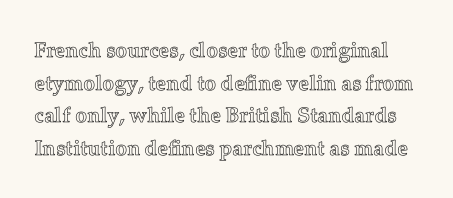
Q: Is the text italic (slanted)? A: No, it is upright.
Q: Is the text underlined? A: No.
Q: Is the spacing between letters normal or unusually wide? A: Normal.
Q: Is the spacing between lines tight, normal or loose? A: Normal.
